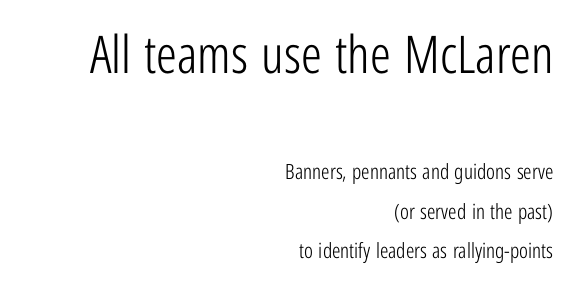
{"serif": "no", "italic": "no", "bold": "no", "weight": "light", "width": "condensed", "stroke_contrast": "low", "x_height": "medium", "monospaced": "no", "underline": "no", "align": "right", "line_spacing_ratio": 1.88, "letter_spacing": "normal", "letter_spacing_em": 0.0, "larger_block": "first", "size_ratio": 2.48, "glyph_px": 52}
